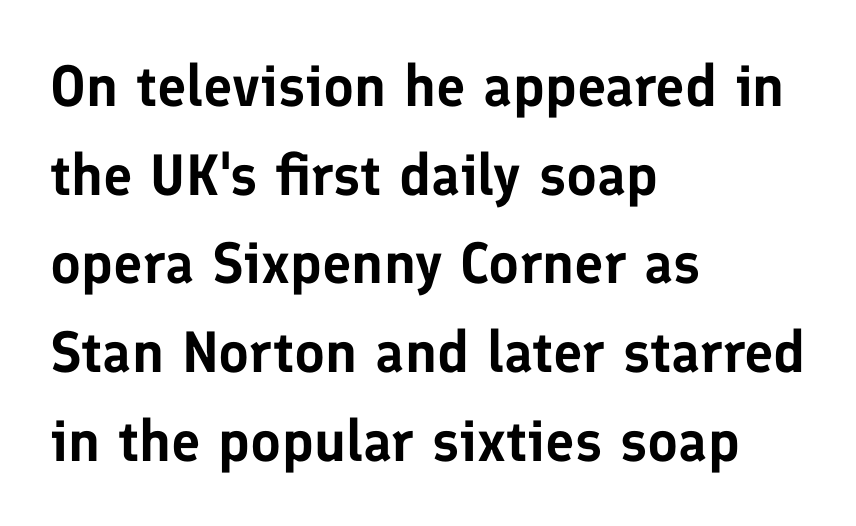
{"serif": "no", "italic": "no", "width": "normal", "stroke_contrast": "low", "x_height": "medium", "monospaced": "no", "underline": "no", "align": "left", "line_spacing": "normal", "line_spacing_ratio": 1.53, "letter_spacing": "normal", "letter_spacing_em": 0.0, "glyph_px": 58}
